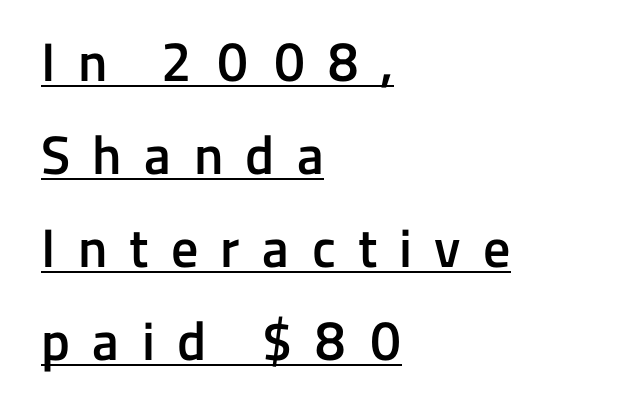
The image shows 54 px semibold sans-serif type, upright; set left-aligned, line spacing 1.72x, unusually wide letter spacing (+0.41 em), underlined; low stroke contrast and a medium x-height.
